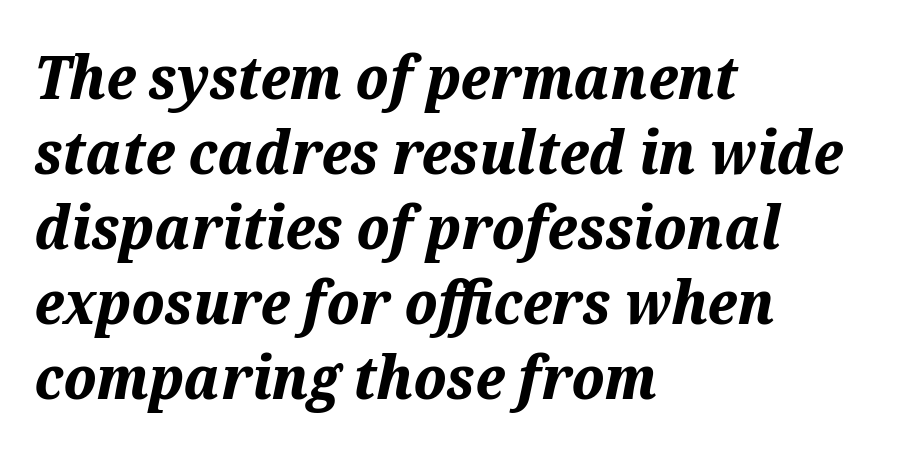
Q: Is the text bold? A: Yes.
Q: Is the text italic (slanted)? A: Yes, it leans right by about 12 degrees.
Q: Is the text underlined? A: No.
Q: How is the paragraph aligned? A: Left-aligned.
Q: Is the spacing between letters normal or unusually wide? A: Normal.
Q: Is the spacing between lines tight, normal or loose? A: Normal.
Q: Width (condensed, normal, or wide)? A: Normal.
Q: Stroke contrast? A: Medium.
Q: x-height? A: Medium.
Q: Monospaced? A: No.
